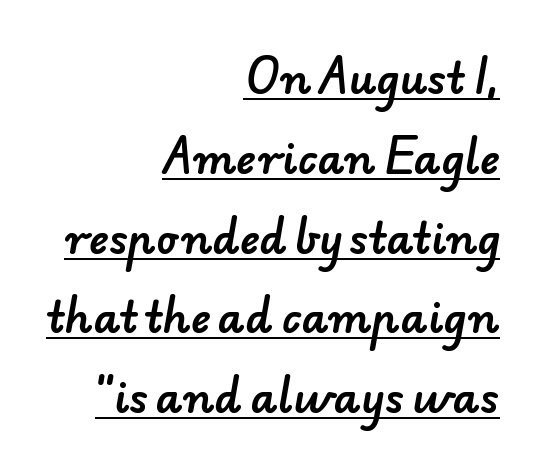
Q: Is the typeface a serif or a sans-serif typeface? A: Sans-serif.
Q: Is the text underlined? A: Yes.
Q: How is the paragraph aligned? A: Right-aligned.
Q: Is the spacing between letters normal or unusually wide? A: Normal.
Q: Is the spacing between lines tight, normal or loose? A: Loose.
Q: Width (condensed, normal, or wide)? A: Normal.
Q: Stroke contrast? A: Low.
Q: x-height? A: Small.
Q: Monospaced? A: No.
